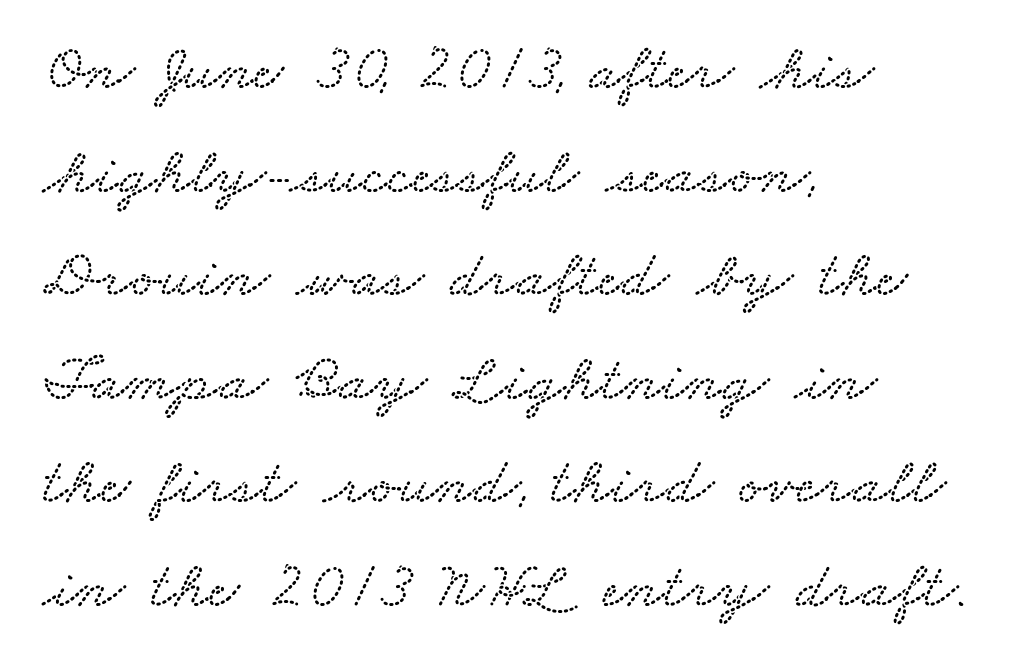
{"width": "wide", "stroke_contrast": "low", "x_height": "small", "monospaced": "no", "underline": "no", "align": "left", "line_spacing": "normal", "line_spacing_ratio": 1.57, "letter_spacing": "normal", "letter_spacing_em": 0.0, "glyph_px": 66}
